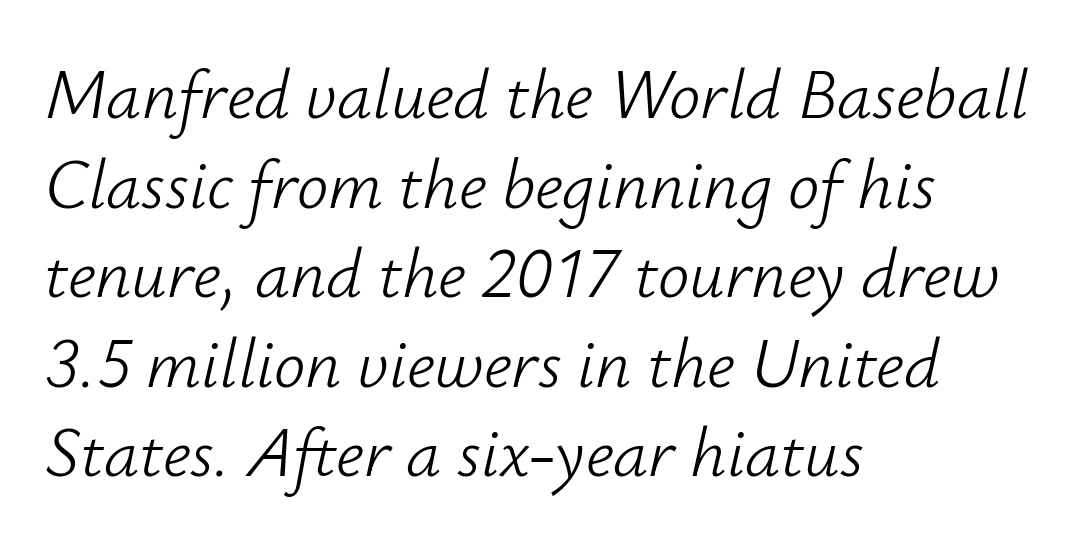
The image shows 70 px light type, italic (leaning right); set left-aligned, normal line spacing (1.28x), normal letter spacing, not underlined; low stroke contrast and a small x-height.
